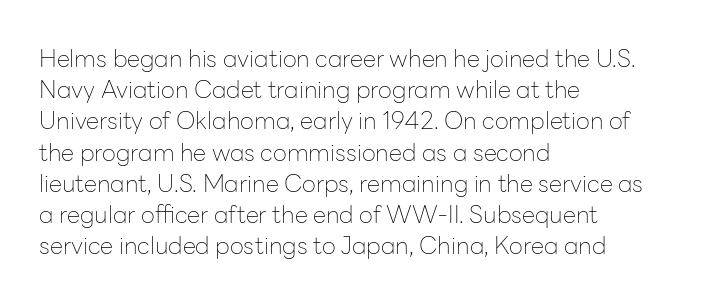
Q: Is the text bold? A: No.
Q: Is the text italic (slanted)? A: No, it is upright.
Q: Is the text underlined? A: No.
Q: How is the paragraph aligned? A: Left-aligned.
Q: Is the spacing between letters normal or unusually wide? A: Normal.
Q: Is the spacing between lines tight, normal or loose? A: Normal.
